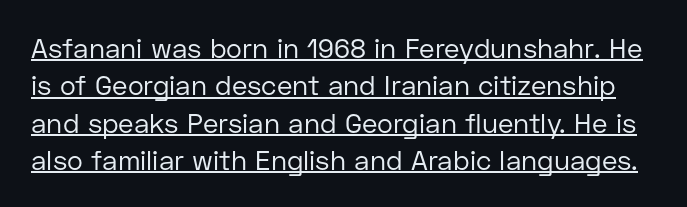
{"italic": "no", "bold": "no", "underline": "yes", "line_spacing": "normal", "line_spacing_ratio": 1.38, "letter_spacing": "normal", "letter_spacing_em": 0.0, "glyph_px": 27}
